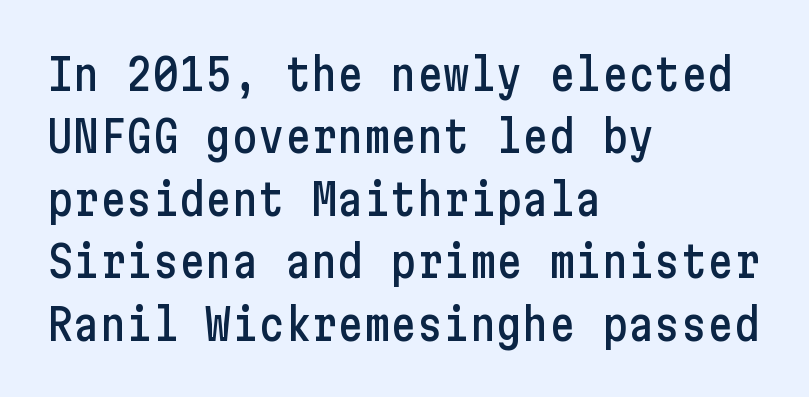
{"serif": "no", "italic": "no", "width": "condensed", "stroke_contrast": "low", "x_height": "medium", "underline": "no", "align": "left", "line_spacing": "normal", "line_spacing_ratio": 1.42, "letter_spacing": "normal", "letter_spacing_em": 0.0, "glyph_px": 44}
